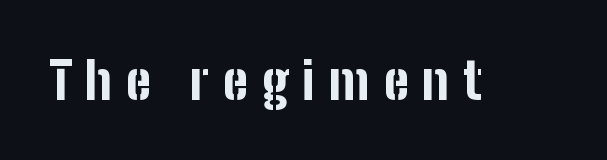
The image shows 51 px bold, condensed sans-serif type, upright; set unusually wide letter spacing (+0.27 em), not underlined; low stroke contrast and a medium x-height.
